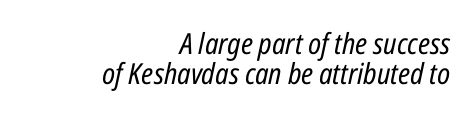
Q: Is the text bold? A: No.
Q: Is the text italic (slanted)? A: Yes, it leans right by about 12 degrees.
Q: Is the text underlined? A: No.
Q: How is the paragraph aligned? A: Right-aligned.
Q: Is the spacing between letters normal or unusually wide? A: Normal.
Q: Is the spacing between lines tight, normal or loose? A: Tight.
Q: Width (condensed, normal, or wide)? A: Condensed.
Q: Stroke contrast? A: Low.
Q: x-height? A: Medium.
Q: Monospaced? A: No.
